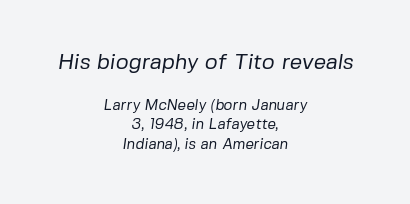
The image shows 22 px text type; set centered, normal line spacing (1.29x), normal letter spacing, not underlined; the first (top) block is 1.47x larger.
